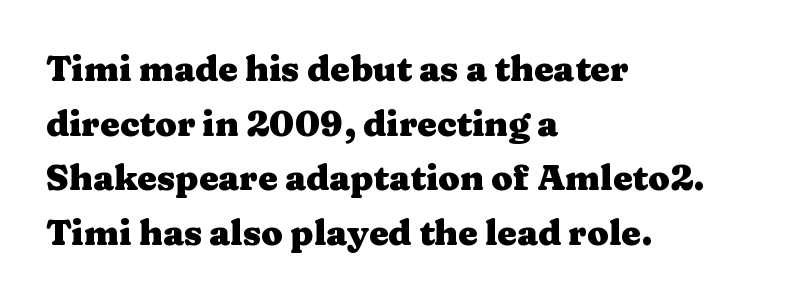
{"serif": "yes", "italic": "no", "bold": "yes", "weight": "heavy", "width": "wide", "stroke_contrast": "medium", "x_height": "medium", "monospaced": "no", "underline": "no", "align": "left", "line_spacing": "normal", "line_spacing_ratio": 1.56, "letter_spacing": "normal", "letter_spacing_em": 0.0, "glyph_px": 35}
